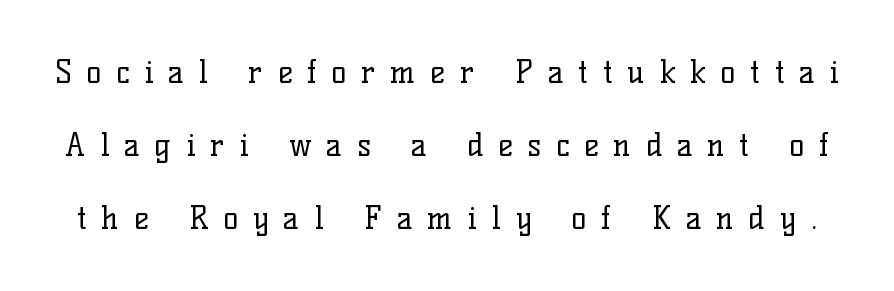
Q: Is the text bold? A: No.
Q: Is the text italic (slanted)? A: No, it is upright.
Q: Is the typeface a serif or a sans-serif typeface? A: Serif.
Q: Is the text underlined? A: No.
Q: Is the spacing between letters normal or unusually wide? A: Unusually wide.
Q: Is the spacing between lines tight, normal or loose? A: Loose.
Q: Width (condensed, normal, or wide)? A: Normal.
Q: Stroke contrast? A: Low.
Q: x-height? A: Medium.
Q: Monospaced? A: No.
